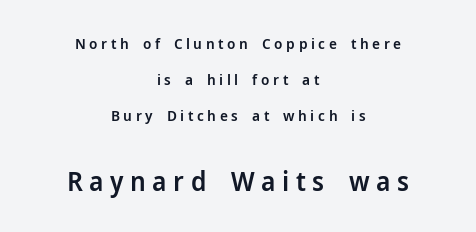
The image shows 27 px text type, upright; set centered, loose line spacing (2.4x), unusually wide letter spacing (+0.24 em), not underlined; the second (bottom) block is 1.8x larger.
